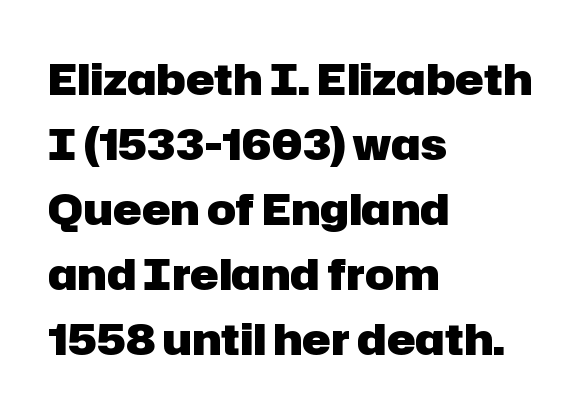
{"serif": "no", "italic": "no", "bold": "yes", "weight": "heavy", "width": "normal", "stroke_contrast": "low", "x_height": "medium", "monospaced": "no", "underline": "no", "align": "left", "line_spacing": "normal", "line_spacing_ratio": 1.51, "letter_spacing": "normal", "letter_spacing_em": 0.0, "glyph_px": 43}
